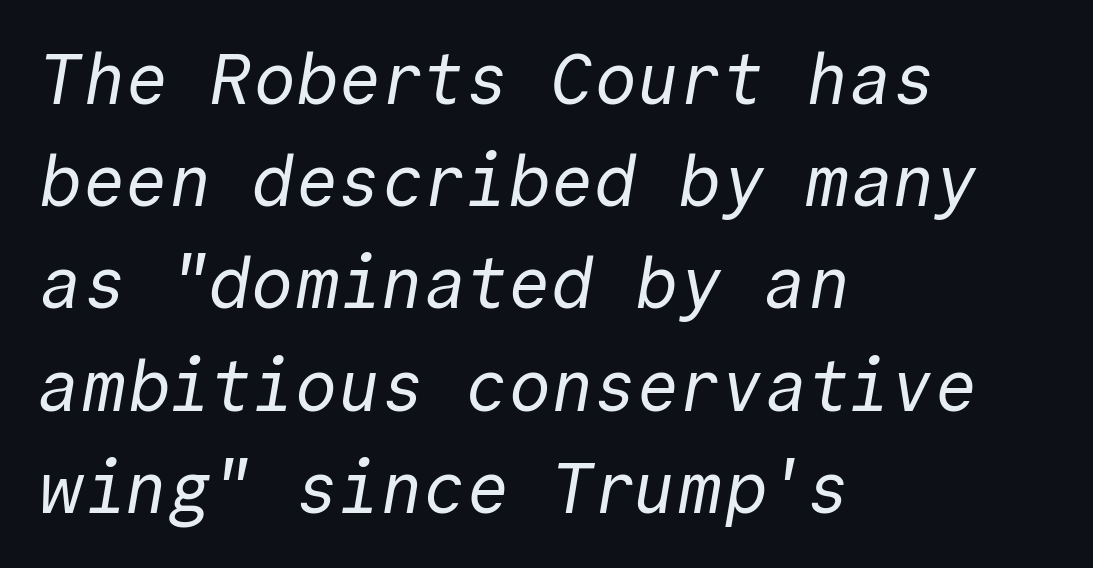
Q: Is the text bold? A: No.
Q: Is the typeface a serif or a sans-serif typeface? A: Sans-serif.
Q: Is the text underlined? A: No.
Q: How is the paragraph aligned? A: Left-aligned.
Q: Is the spacing between letters normal or unusually wide? A: Normal.
Q: Is the spacing between lines tight, normal or loose? A: Normal.
Q: Width (condensed, normal, or wide)? A: Normal.
Q: x-height? A: Medium.
Q: Monospaced? A: Yes.
